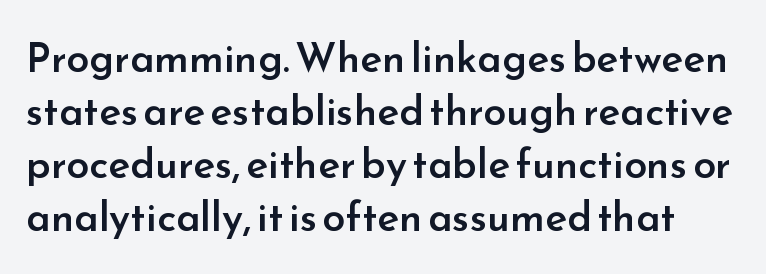
{"serif": "no", "italic": "no", "bold": "semi", "weight": "semibold", "width": "normal", "stroke_contrast": "low", "x_height": "small", "monospaced": "no", "underline": "no", "line_spacing": "normal", "line_spacing_ratio": 1.29, "letter_spacing": "normal", "letter_spacing_em": 0.0, "glyph_px": 41}
